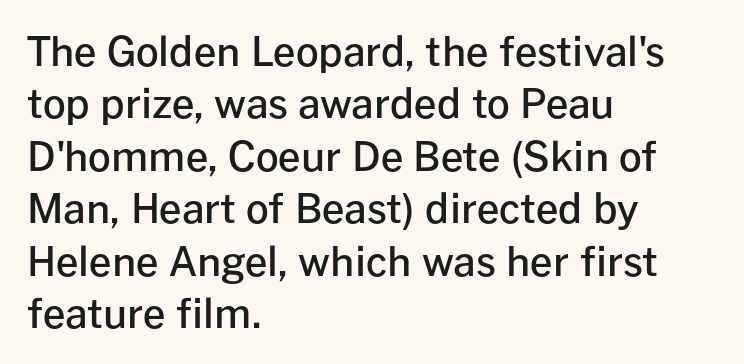
{"serif": "no", "italic": "no", "bold": "semi", "weight": "semibold", "width": "normal", "stroke_contrast": "low", "x_height": "medium", "monospaced": "no", "underline": "no", "align": "left", "line_spacing": "normal", "line_spacing_ratio": 1.31, "letter_spacing": "normal", "letter_spacing_em": 0.0, "glyph_px": 40}
